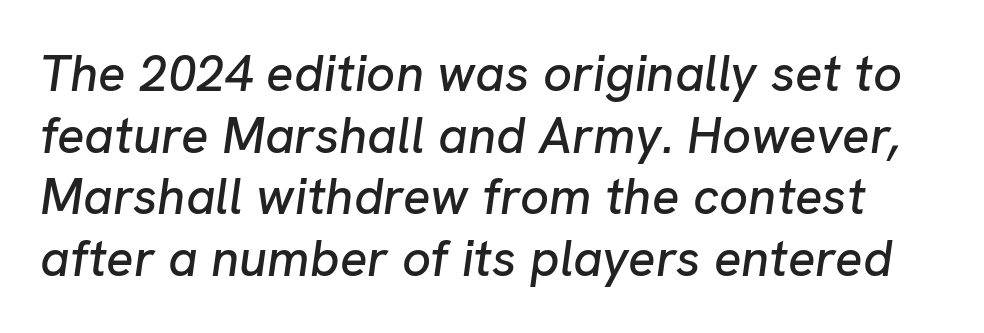
Q: Is the text italic (slanted)? A: Yes, it leans right by about 8 degrees.
Q: Is the text underlined? A: No.
Q: Is the spacing between letters normal or unusually wide? A: Normal.
Q: Width (condensed, normal, or wide)? A: Normal.
Q: Stroke contrast? A: Low.
Q: x-height? A: Medium.
Q: Monospaced? A: No.
